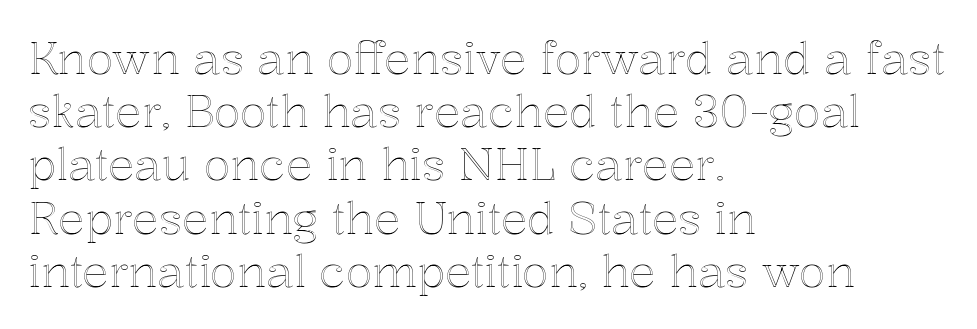
{"italic": "no", "width": "normal", "x_height": "medium", "monospaced": "no", "underline": "no", "align": "left", "line_spacing_ratio": 1.21, "letter_spacing": "normal", "letter_spacing_em": 0.0, "glyph_px": 44}
